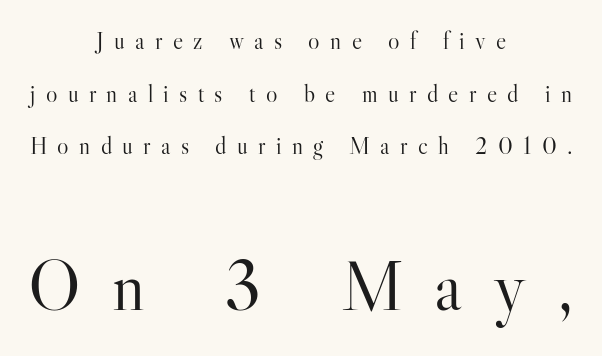
Q: Is the text bold? A: No.
Q: Is the text italic (slanted)? A: No, it is upright.
Q: Is the typeface a serif or a sans-serif typeface? A: Serif.
Q: Is the text underlined? A: No.
Q: How is the paragraph aligned? A: Centered.
Q: Is the spacing between letters normal or unusually wide? A: Unusually wide.
Q: Is the spacing between lines tight, normal or loose? A: Loose.
Q: Which block of text is set in a larger size, the first (top) or the second (bottom)? A: The second (bottom) one.
Q: Width (condensed, normal, or wide)? A: Normal.
Q: Stroke contrast? A: High.
Q: x-height? A: Small.
Q: Monospaced? A: No.
